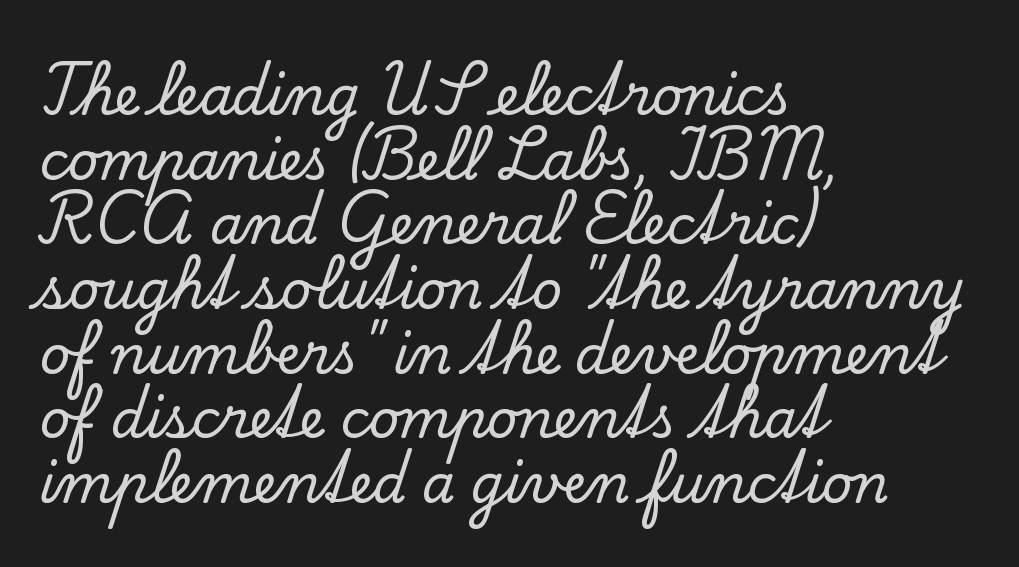
Quick note: underline off. The lines in this sample share a left origin and differ only in where they stop. The horizontal fit of the characters is conventional and even. Do the characters align in a grid? No, the font is proportional.
